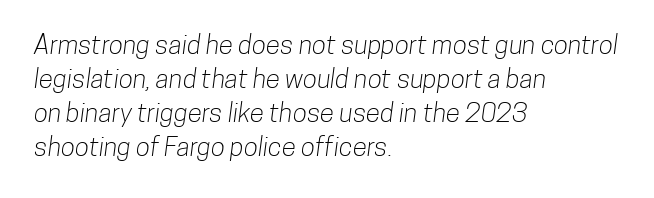
The image shows 26 px text type; set left-aligned, normal line spacing (1.31x), normal letter spacing, not underlined.
